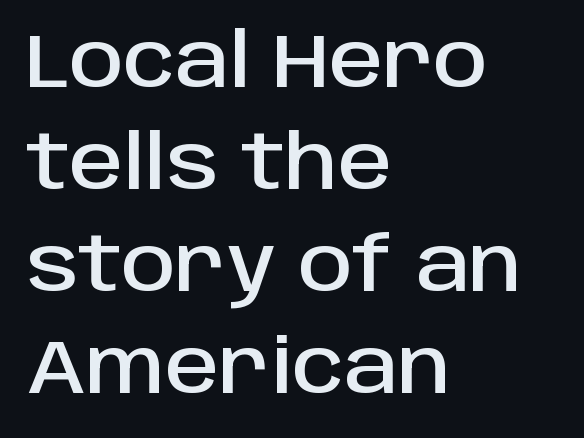
The glyphs in this specimen are sans serif. You could not count columns in this text — the font is proportionally spaced. Glance below the letters and you will spot only blank space. The lines are quadded left. Vertical strokes here are truly vertical.
